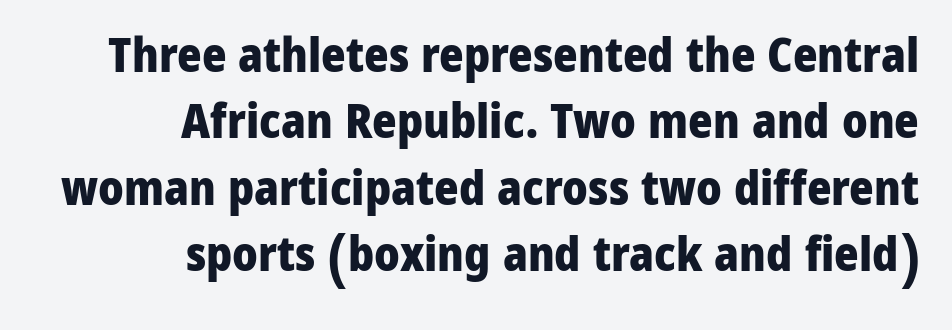
Q: Is the text bold? A: Yes.
Q: Is the text italic (slanted)? A: No, it is upright.
Q: Is the typeface a serif or a sans-serif typeface? A: Sans-serif.
Q: Is the text underlined? A: No.
Q: How is the paragraph aligned? A: Right-aligned.
Q: Is the spacing between letters normal or unusually wide? A: Normal.
Q: Is the spacing between lines tight, normal or loose? A: Normal.
Q: Width (condensed, normal, or wide)? A: Normal.
Q: Stroke contrast? A: Low.
Q: x-height? A: Medium.
Q: Monospaced? A: No.
